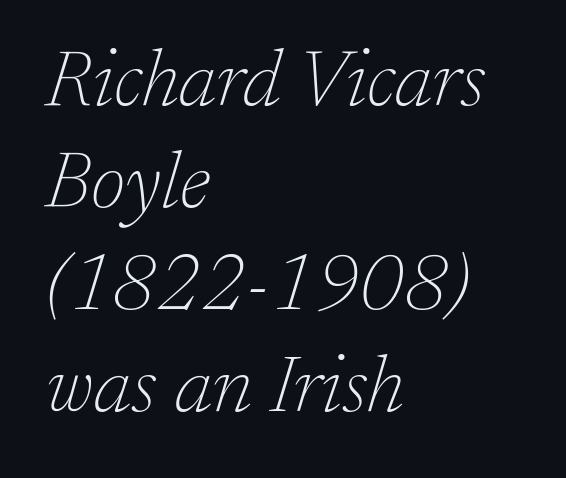
{"serif": "yes", "italic": "yes", "lean": "right", "slant_degrees": 17, "bold": "no", "weight": "thin", "width": "normal", "stroke_contrast": "low", "x_height": "medium", "monospaced": "no", "underline": "no", "align": "left", "line_spacing": "normal", "line_spacing_ratio": 1.29, "letter_spacing": "normal", "letter_spacing_em": 0.0, "glyph_px": 79}
